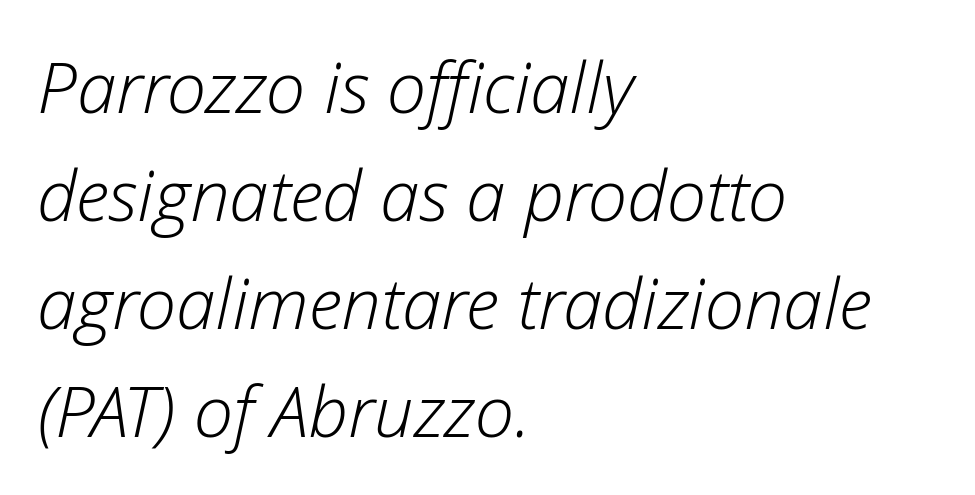
The rendering anchors every line to the left-hand side. Each word holds together tightly as a unit, with standard inter-letter gaps. Characters are canted at an angle relative to the baseline's perpendicular. The rendering uses a moderate line-height, typical for paragraphs.
